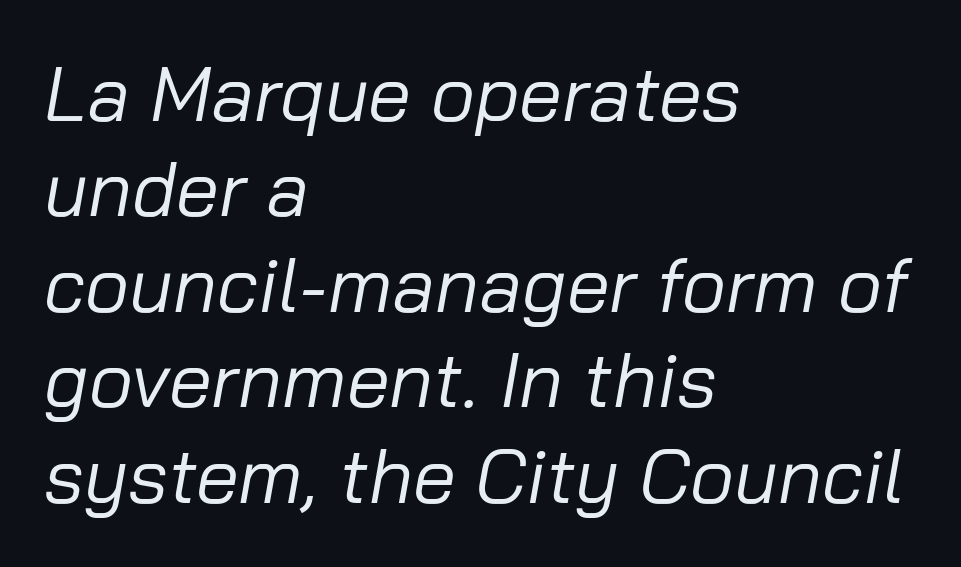
{"italic": "yes", "lean": "right", "slant_degrees": 10, "bold": "no", "weight": "regular", "width": "normal", "stroke_contrast": "low", "x_height": "medium", "monospaced": "no", "underline": "no", "align": "left", "line_spacing_ratio": 1.24, "letter_spacing": "normal", "letter_spacing_em": 0.0, "glyph_px": 77}
